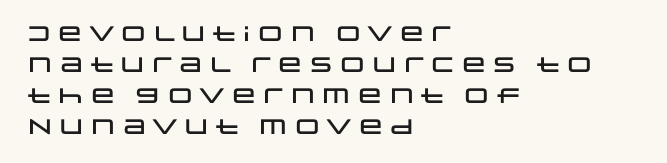
There is no visible air inserted between adjacent glyphs. Alignment: flush left. The words here are not underlined. The axis of the letterforms is exactly vertical. The designer left line spacing at the default.
